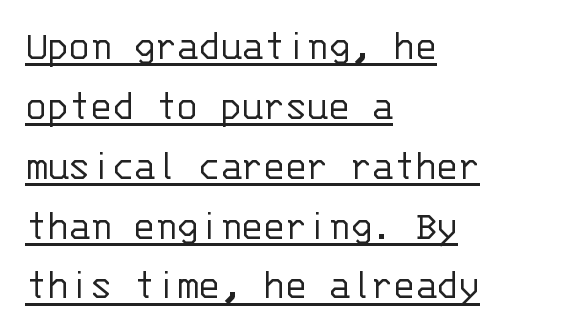
{"serif": "no", "italic": "no", "bold": "no", "weight": "light", "width": "normal", "stroke_contrast": "low", "x_height": "large", "monospaced": "yes", "underline": "yes", "align": "left", "line_spacing": "normal", "line_spacing_ratio": 1.36, "letter_spacing": "normal", "letter_spacing_em": 0.0, "glyph_px": 44}
